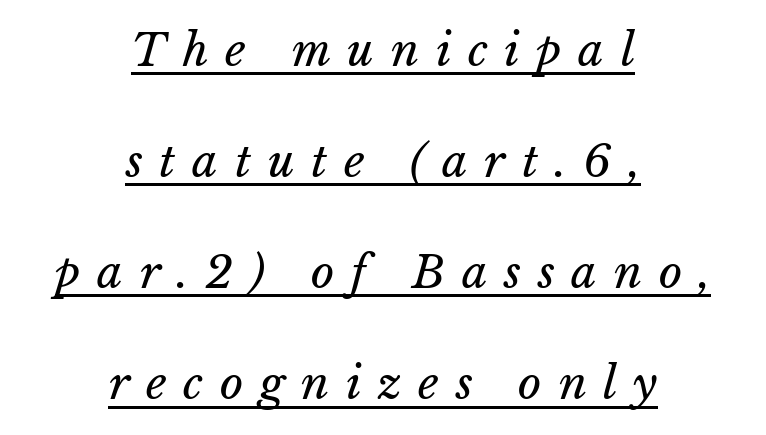
The image shows 45 px regular-weight type; set centered, loose line spacing (2.47x), unusually wide letter spacing (+0.37 em), underlined; low stroke contrast and a medium x-height.
